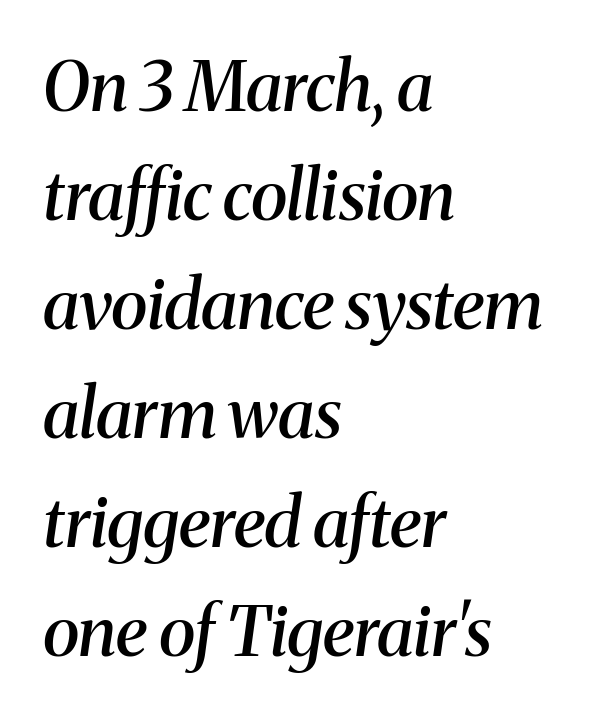
Q: Is the text bold? A: Semi-bold.
Q: Is the text italic (slanted)? A: Yes, it leans right by about 8 degrees.
Q: Is the typeface a serif or a sans-serif typeface? A: Serif.
Q: Is the text underlined? A: No.
Q: How is the paragraph aligned? A: Left-aligned.
Q: Is the spacing between letters normal or unusually wide? A: Normal.
Q: Is the spacing between lines tight, normal or loose? A: Normal.
Q: Width (condensed, normal, or wide)? A: Normal.
Q: Stroke contrast? A: Medium.
Q: x-height? A: Medium.
Q: Monospaced? A: No.
